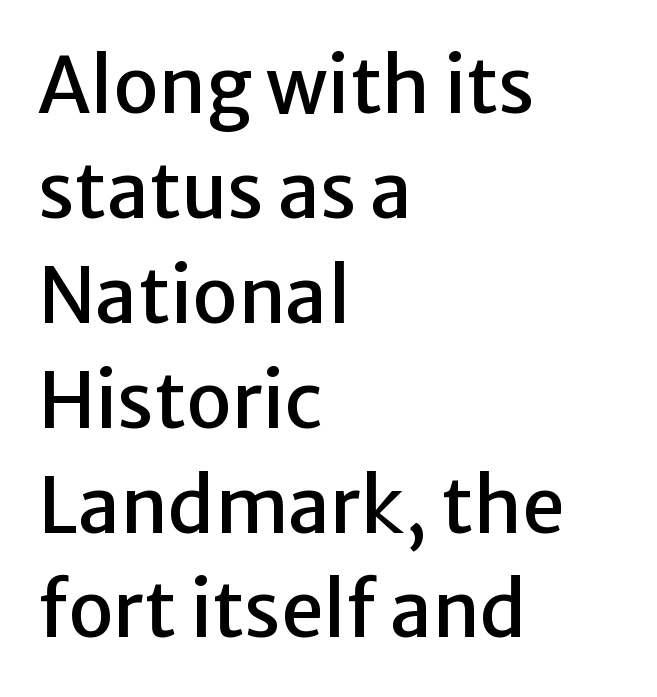
The designer left line spacing at the default. Nothing sits at the stroke ends, so this counts as sans-serif. Do the characters align in a grid? No, the font is proportional. Each word holds together tightly as a unit, with standard inter-letter gaps.
